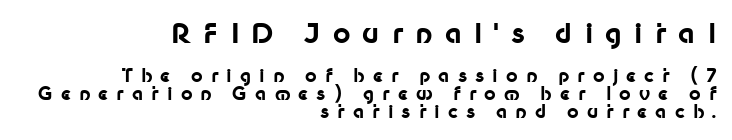
{"italic": "no", "bold": "yes", "underline": "no", "align": "right", "line_spacing": "tight", "line_spacing_ratio": 0.99, "letter_spacing": "wide", "letter_spacing_em": 0.45, "larger_block": "first", "size_ratio": 1.5, "glyph_px": 27}
